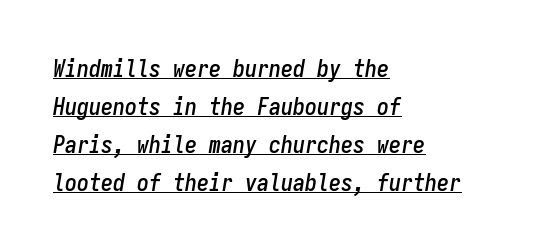
Q: Is the text italic (slanted)? A: Yes, it leans right by about 9 degrees.
Q: Is the text underlined? A: Yes.
Q: How is the paragraph aligned? A: Left-aligned.
Q: Is the spacing between letters normal or unusually wide? A: Normal.
Q: Is the spacing between lines tight, normal or loose? A: Normal.
